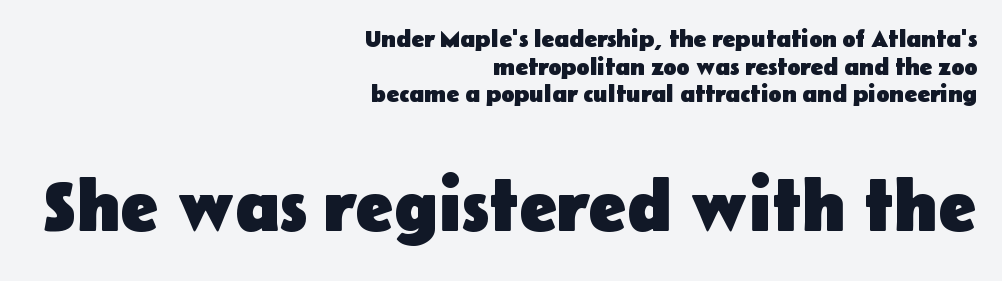
Caption: upper text group reduced, lower text group enlarged. The words here are not underlined. Compared with a flush-left layout, this one pins lines to the opposite, right side. Upright lettering throughout. This sample uses plain, unmodified letter spacing. Here the designer chose a conventional face with non-uniform glyph widths.
